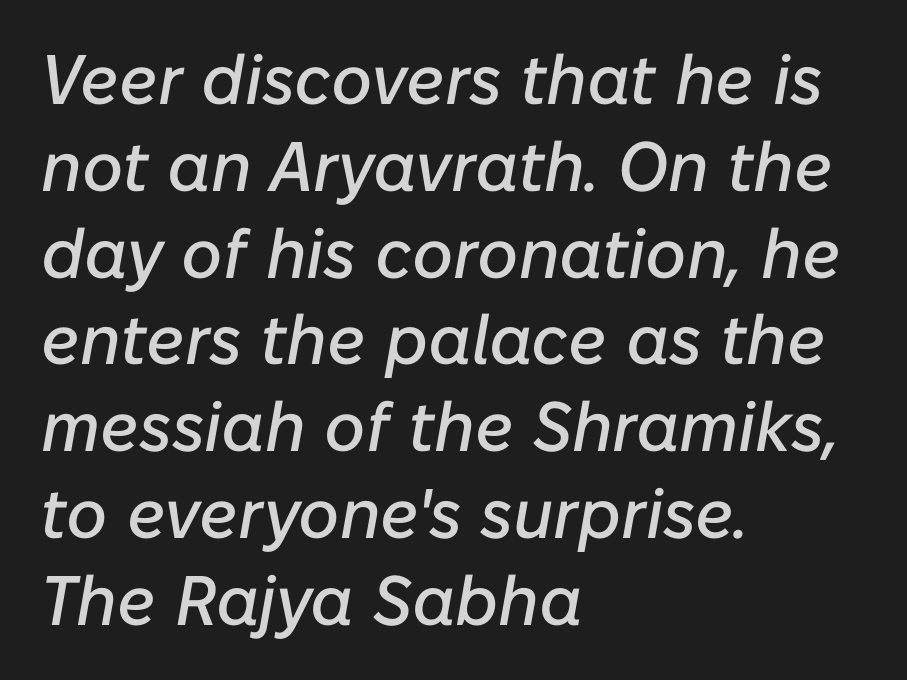
{"italic": "yes", "lean": "right", "slant_degrees": 10, "width": "normal", "stroke_contrast": "low", "x_height": "medium", "monospaced": "no", "underline": "no", "align": "left", "line_spacing_ratio": 1.24, "letter_spacing": "normal", "letter_spacing_em": 0.0, "glyph_px": 70}
